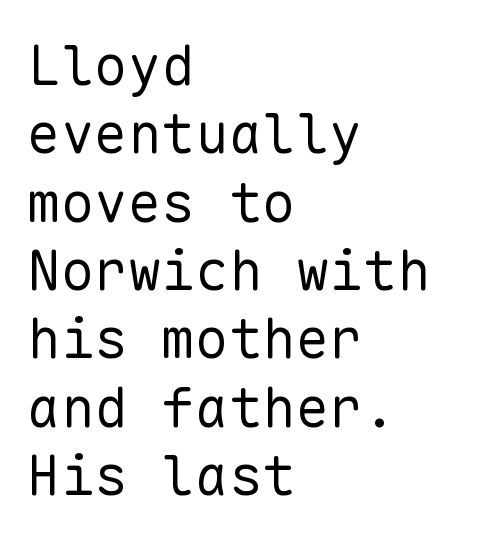
{"serif": "no", "italic": "no", "bold": "no", "weight": "regular", "width": "normal", "stroke_contrast": "low", "x_height": "medium", "monospaced": "yes", "underline": "no", "align": "left", "line_spacing_ratio": 1.22, "letter_spacing": "normal", "letter_spacing_em": 0.0, "glyph_px": 56}
